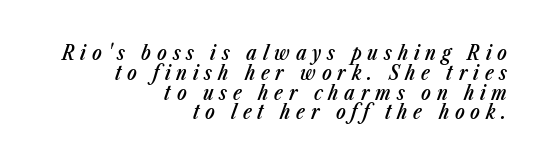
The image shows 20 px text type, italic (leaning right); set right-aligned, tight line spacing (0.99x), unusually wide letter spacing (+0.29 em), not underlined.
